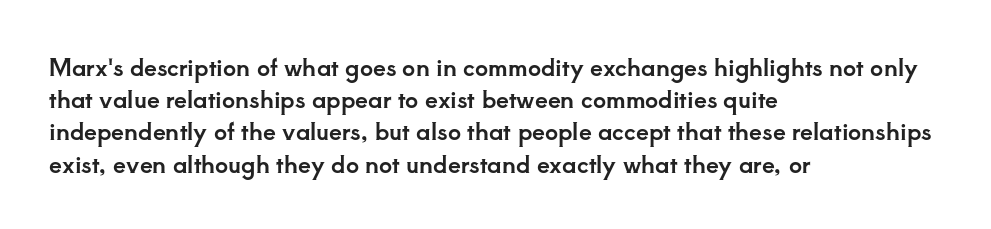
{"italic": "no", "underline": "no", "align": "left", "line_spacing": "normal", "line_spacing_ratio": 1.4, "letter_spacing": "normal", "letter_spacing_em": 0.0, "glyph_px": 23}
